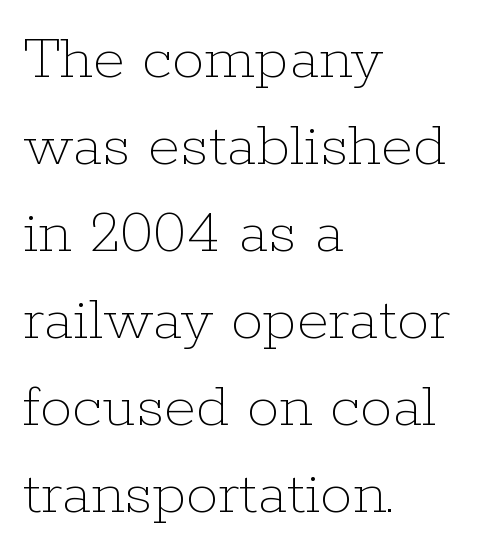
The image shows 65 px thin type, upright; set left-aligned, normal line spacing (1.34x), normal letter spacing, not underlined; low stroke contrast and a medium x-height.
